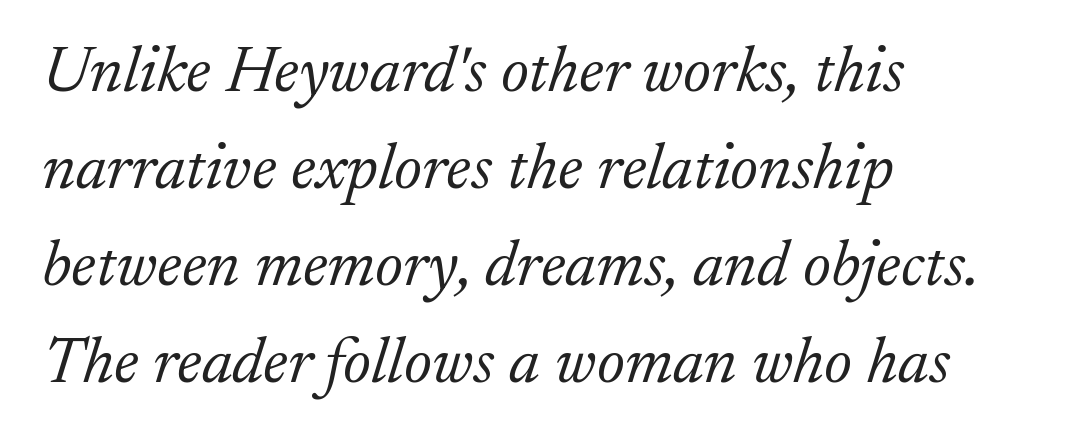
{"serif": "yes", "italic": "yes", "lean": "right", "slant_degrees": 17, "bold": "no", "weight": "light", "width": "normal", "stroke_contrast": "low", "x_height": "small", "monospaced": "no", "underline": "no", "align": "left", "line_spacing": "normal", "line_spacing_ratio": 1.47, "letter_spacing": "normal", "letter_spacing_em": 0.0, "glyph_px": 66}
